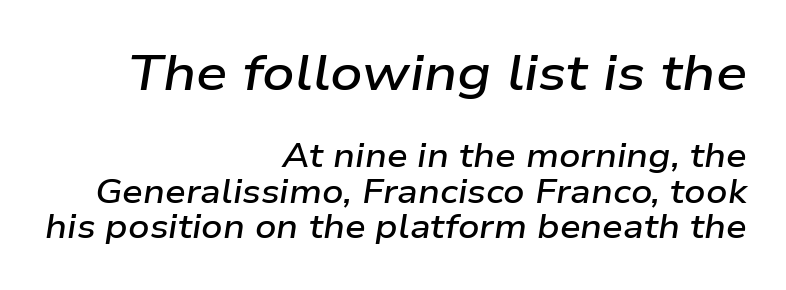
The image shows 50 px semibold, wide type, italic (leaning right); set right-aligned, tight line spacing (1.08x), normal letter spacing, not underlined; the first (top) block is 1.52x larger; low stroke contrast and a medium x-height.
